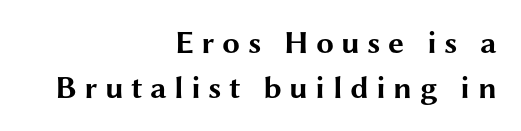
{"serif": "no", "italic": "no", "bold": "yes", "weight": "bold", "width": "wide", "stroke_contrast": "medium", "x_height": "medium", "monospaced": "no", "underline": "no", "align": "right", "line_spacing": "normal", "line_spacing_ratio": 1.42, "letter_spacing": "wide", "letter_spacing_em": 0.23, "glyph_px": 32}
